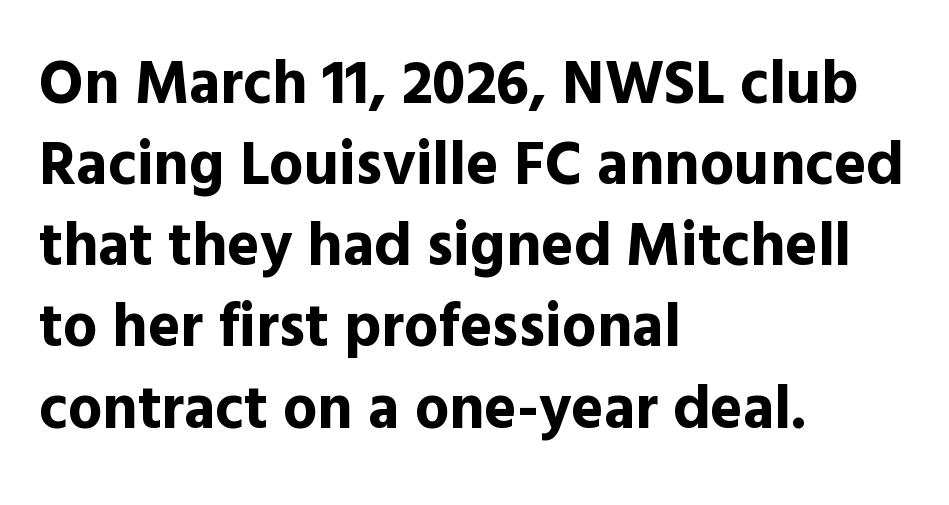
Decoration check: the copy has no underline. Typesetter's note: full bold, strokes at maximum text heaviness. The tracking reads as untouched default to a designer's eye. This sample uses a sans-serif face. Every row of glyphs begins at an identical x-position on the left.
